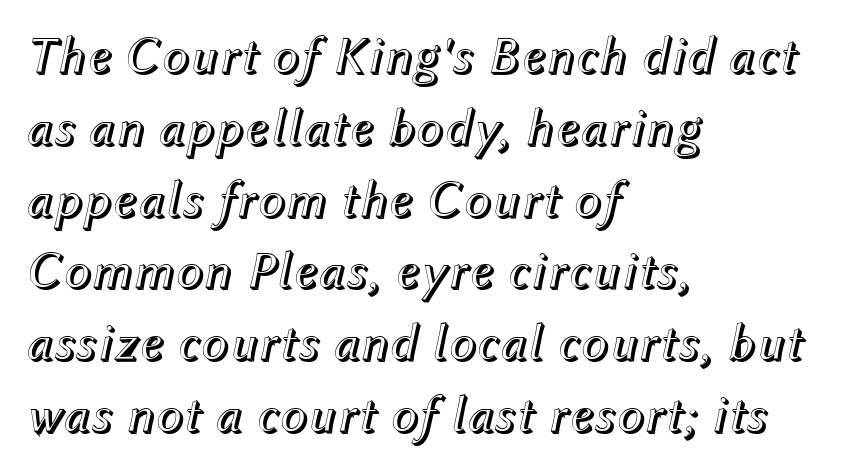
Q: Is the text italic (slanted)? A: Yes, it leans right by about 12 degrees.
Q: Is the text underlined? A: No.
Q: How is the paragraph aligned? A: Left-aligned.
Q: Is the spacing between letters normal or unusually wide? A: Normal.
Q: Is the spacing between lines tight, normal or loose? A: Normal.
Q: Width (condensed, normal, or wide)? A: Normal.
Q: x-height? A: Medium.
Q: Monospaced? A: No.
